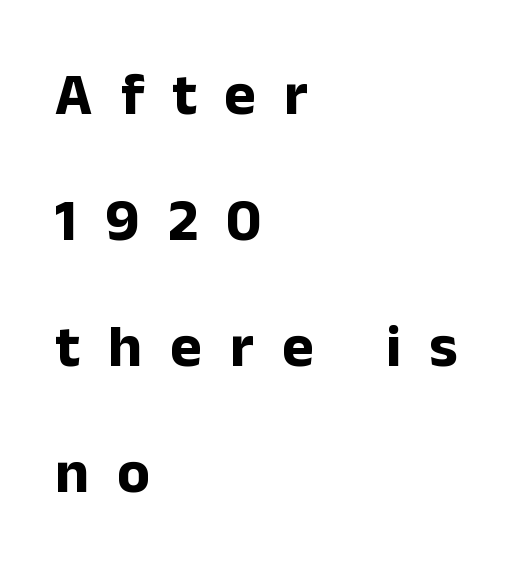
Varying glyph widths throughout — classic text-font behaviour. The specimen reads as upright at a glance. Visually the block forms a straight wall on the left and a jagged coastline on the right. Honestly, there is no underline to notice here at all.
